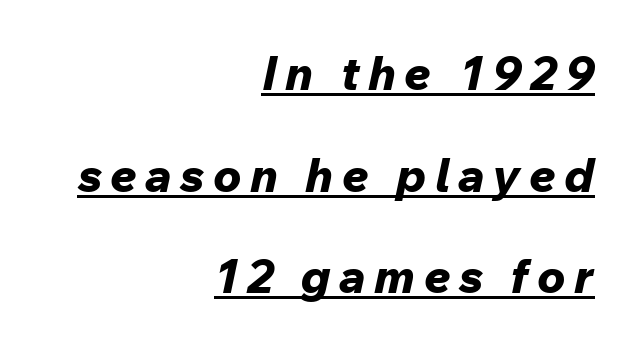
The rendering anchors every line to the right-hand side. Decoration check: the copy is underlined. A great deal of white space separates one row of letters from the next. Looks like regular typesetting: each glyph gets only the width it needs.
